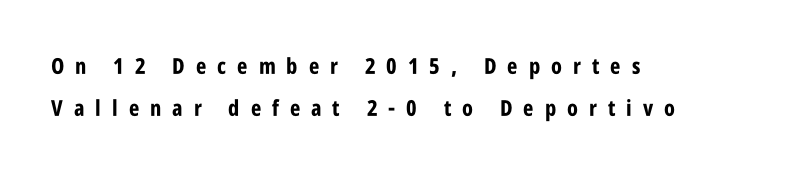
These lines have a slow, spaced-out rhythm from letter to letter. What weight is shown? A full bold with thick strokes. The words here are not underlined. Posture: vertical. Does the copy run flush right? No — it runs flush left.
